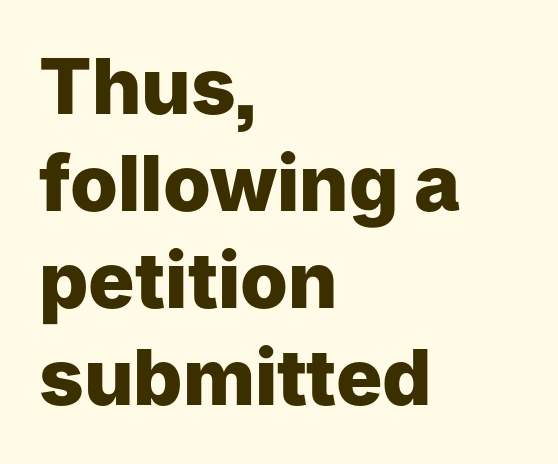
{"serif": "no", "italic": "no", "bold": "yes", "weight": "heavy", "width": "normal", "stroke_contrast": "low", "x_height": "medium", "monospaced": "no", "underline": "no", "align": "left", "line_spacing": "normal", "line_spacing_ratio": 1.26, "letter_spacing": "normal", "letter_spacing_em": 0.0, "glyph_px": 77}
